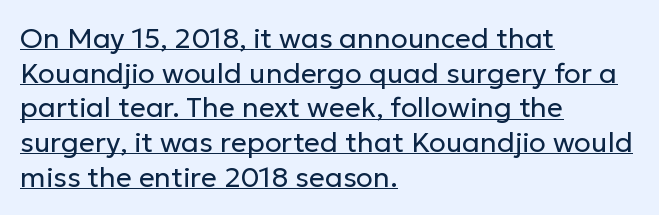
Q: Is the text bold? A: No.
Q: Is the text italic (slanted)? A: No, it is upright.
Q: Is the typeface a serif or a sans-serif typeface? A: Sans-serif.
Q: Is the text underlined? A: Yes.
Q: How is the paragraph aligned? A: Left-aligned.
Q: Is the spacing between letters normal or unusually wide? A: Normal.
Q: Width (condensed, normal, or wide)? A: Normal.
Q: Stroke contrast? A: Low.
Q: x-height? A: Medium.
Q: Monospaced? A: No.
